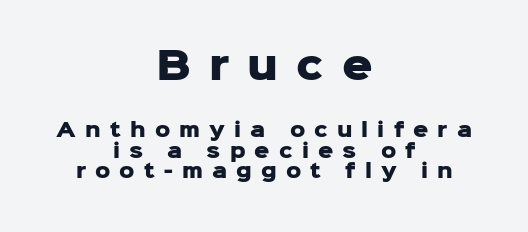
If you drew a line through each stem, it would be perfectly vertical. A student would notice the top passage is typeset larger than what follows. In terms of letterform style, serifs are entirely absent. The strokes are fattened all the way to bold.
